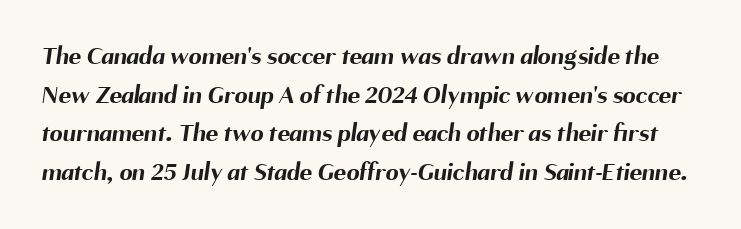
Q: Is the text bold? A: Yes.
Q: Is the text underlined? A: No.
Q: Is the spacing between letters normal or unusually wide? A: Normal.
Q: Is the spacing between lines tight, normal or loose? A: Normal.
